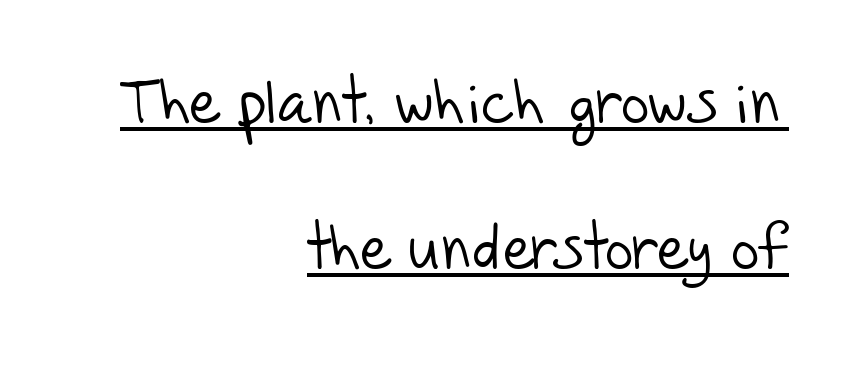
{"serif": "no", "bold": "no", "weight": "light", "width": "normal", "stroke_contrast": "low", "x_height": "large", "monospaced": "no", "underline": "yes", "align": "right", "line_spacing": "loose", "line_spacing_ratio": 2.4, "letter_spacing": "normal", "letter_spacing_em": 0.0, "glyph_px": 61}
